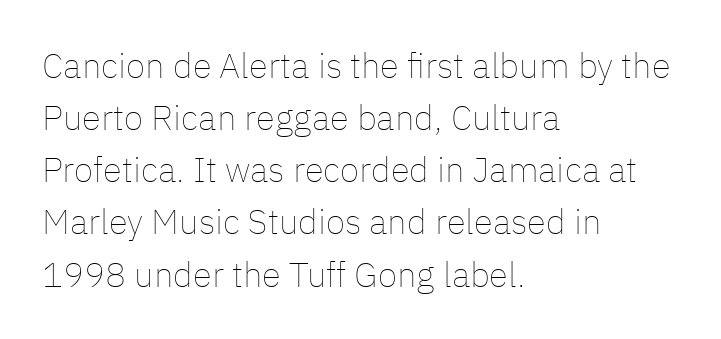
The image shows 35 px thin type, upright; set left-aligned, normal line spacing (1.49x), normal letter spacing, not underlined; low stroke contrast and a medium x-height.
